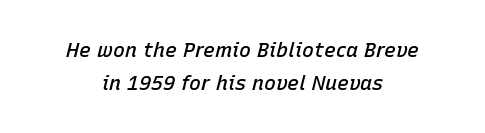
Q: Is the text bold? A: Semi-bold.
Q: Is the text italic (slanted)? A: Yes, it leans right by about 15 degrees.
Q: Is the text underlined? A: No.
Q: How is the paragraph aligned? A: Centered.
Q: Is the spacing between letters normal or unusually wide? A: Normal.
Q: Is the spacing between lines tight, normal or loose? A: Normal.
